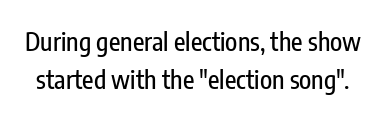
The image shows 25 px text type, upright; set normal line spacing (1.53x), normal letter spacing, not underlined.
